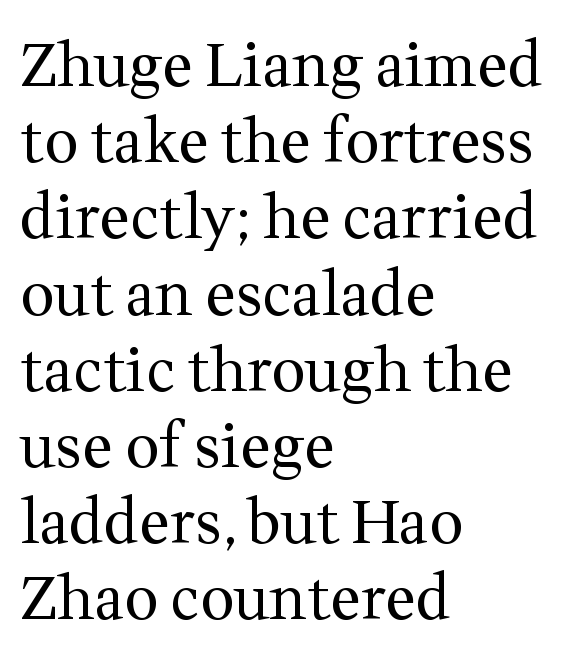
Note: serifs present on the glyphs. Regular leading. Nothing heavy about these letters — not bold at all. Where is the straight margin? On the left.
